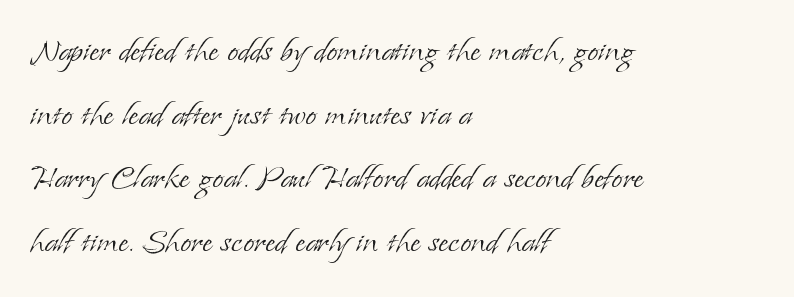
Q: Is the text bold? A: No.
Q: Is the text italic (slanted)? A: Yes.
Q: Is the typeface a serif or a sans-serif typeface? A: Serif.
Q: Is the text underlined? A: No.
Q: How is the paragraph aligned? A: Left-aligned.
Q: Is the spacing between letters normal or unusually wide? A: Normal.
Q: Is the spacing between lines tight, normal or loose? A: Normal.
Q: Width (condensed, normal, or wide)? A: Normal.
Q: Stroke contrast? A: Low.
Q: x-height? A: Small.
Q: Monospaced? A: No.
